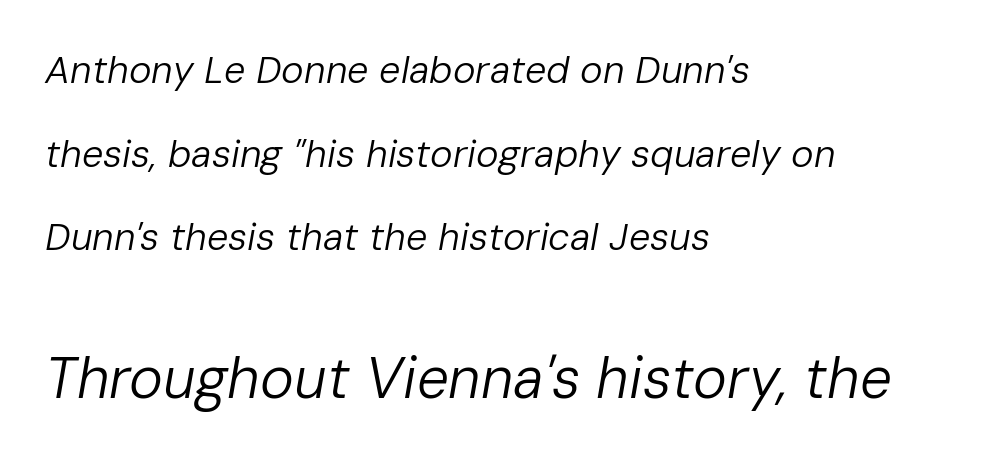
The rendering uses a large line-height, opening up the rows. The strokes carry an ordinary text weight at most. Descenders are the only things crossing below the line. Characters follow at the spacing the type designer built in.
